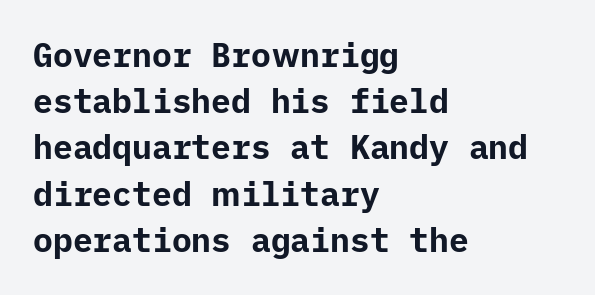
{"serif": "no", "italic": "no", "bold": "yes", "weight": "bold", "width": "normal", "stroke_contrast": "low", "x_height": "medium", "underline": "no", "align": "left", "line_spacing": "normal", "line_spacing_ratio": 1.4, "letter_spacing": "normal", "letter_spacing_em": 0.0, "glyph_px": 33}
